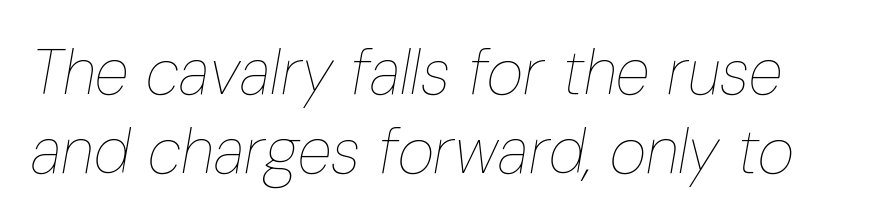
The image shows 63 px thin, condensed type, italic (leaning right); set normal line spacing (1.25x), normal letter spacing, not underlined; low stroke contrast and a medium x-height.
